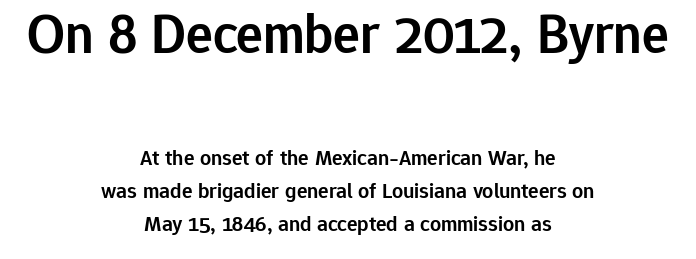
The image shows 56 px semibold sans-serif type, upright; set centered, normal line spacing (1.5x), normal letter spacing, not underlined; the first (top) block is 2.55x larger; low stroke contrast and a medium x-height.
